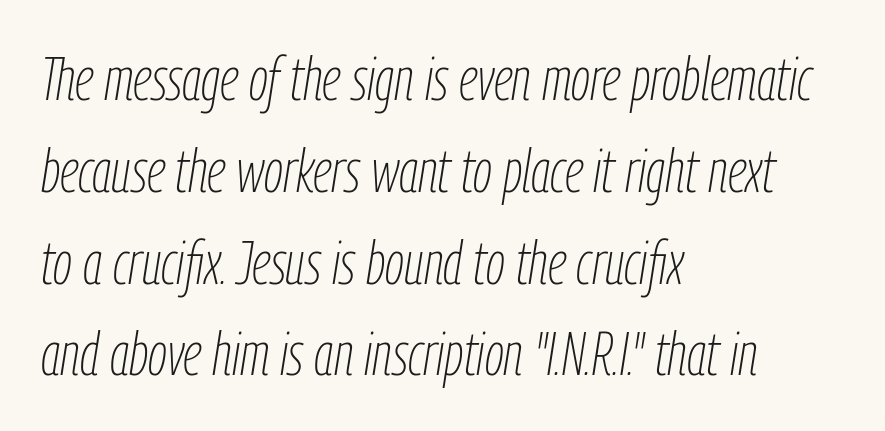
The image shows 60 px thin, condensed type, italic (leaning right); set left-aligned, normal line spacing (1.53x), normal letter spacing, not underlined; low stroke contrast and a medium x-height.
